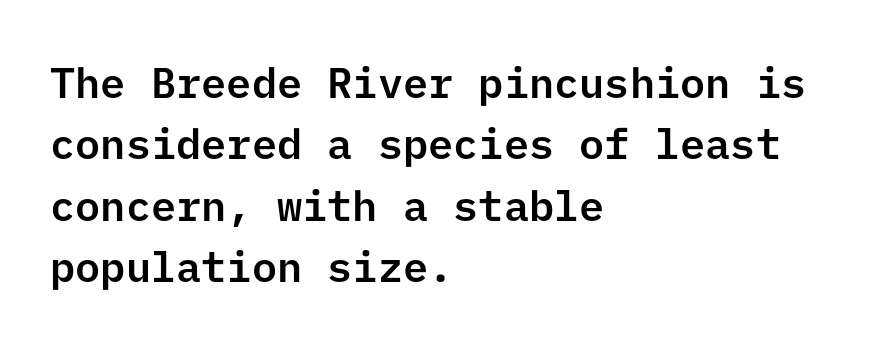
The image shows 42 px sans-serif type, upright; set left-aligned, normal line spacing (1.46x), normal letter spacing, not underlined; low stroke contrast and a medium x-height.
